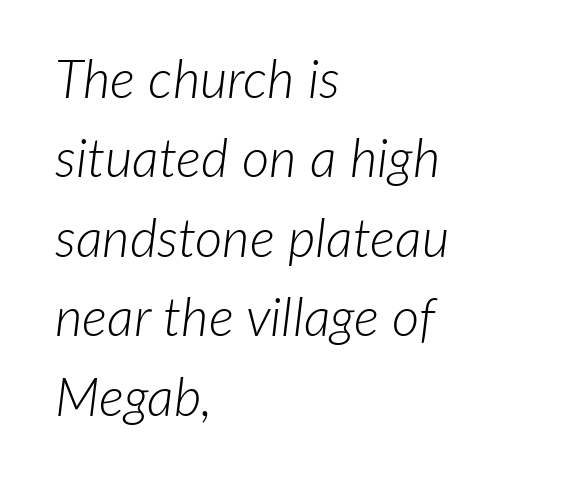
{"italic": "yes", "lean": "right", "slant_degrees": 7, "bold": "no", "weight": "light", "width": "normal", "stroke_contrast": "low", "x_height": "medium", "monospaced": "no", "underline": "no", "align": "left", "line_spacing": "normal", "line_spacing_ratio": 1.5, "letter_spacing": "normal", "letter_spacing_em": 0.0, "glyph_px": 53}
